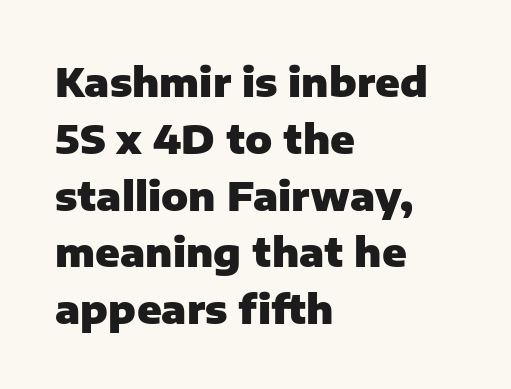
Every stem runs plumb, perpendicular to the baseline. Is this a fixed-width face? No — the glyphs have proportional, varying widths. Short note: letters normally spaced. The face used here has the dense, thick strokes of a bold. Vertical spacing — default. The text was rendered using a sans face with plain stroke endings.
